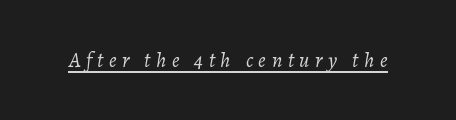
{"italic": "yes", "lean": "right", "slant_degrees": 7, "bold": "no", "underline": "yes", "letter_spacing": "wide", "letter_spacing_em": 0.27, "glyph_px": 21}
